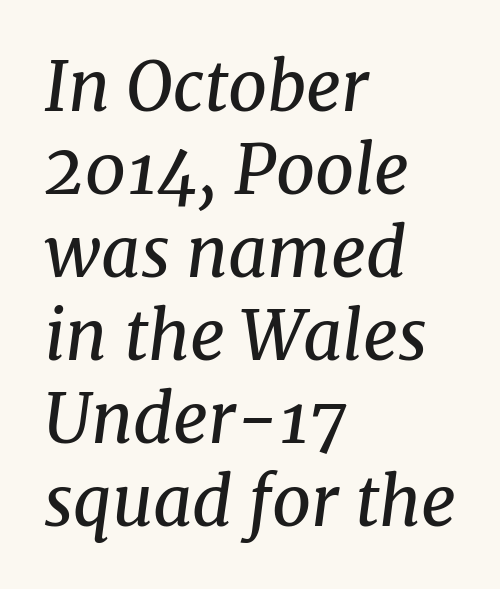
Line starts are locked; line ends wander. This rendering employs a face with finishing strokes, i.e., a serif. Underlining? Definitely not there. The passage shown is typed in a proportional face where columns would drift. Stems here are at most as thick as an everyday book face. When letters slant like this, we call the style italic.
